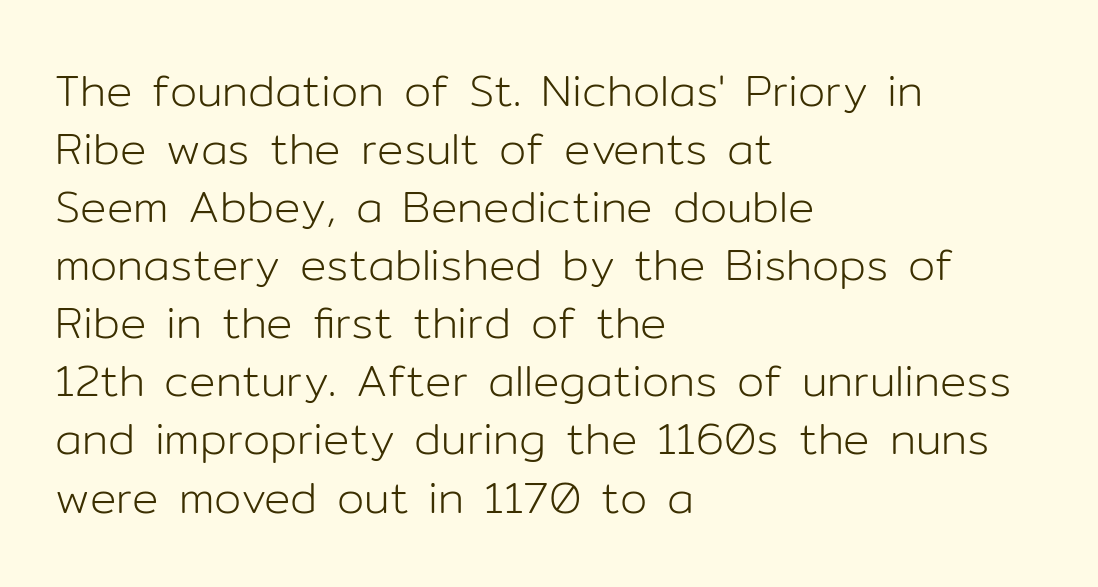
Q: Is the text bold? A: No.
Q: Is the text italic (slanted)? A: No, it is upright.
Q: Is the typeface a serif or a sans-serif typeface? A: Sans-serif.
Q: Is the text underlined? A: No.
Q: How is the paragraph aligned? A: Left-aligned.
Q: Is the spacing between letters normal or unusually wide? A: Normal.
Q: Is the spacing between lines tight, normal or loose? A: Normal.
Q: Width (condensed, normal, or wide)? A: Normal.
Q: Stroke contrast? A: Low.
Q: x-height? A: Medium.
Q: Monospaced? A: No.
